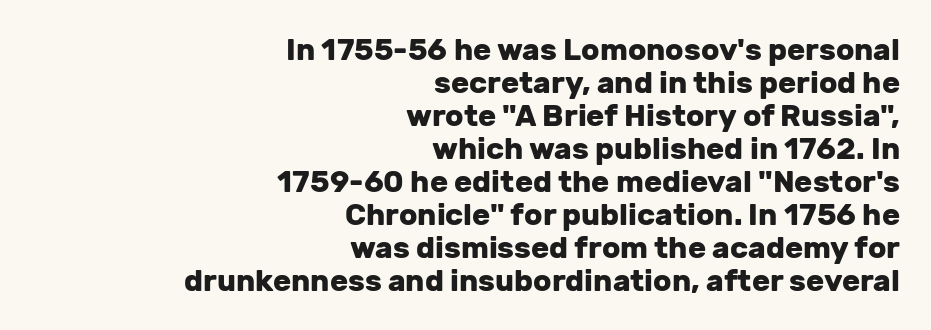
{"serif": "no", "italic": "no", "bold": "yes", "weight": "heavy", "width": "normal", "stroke_contrast": "low", "x_height": "medium", "monospaced": "no", "underline": "no", "align": "right", "line_spacing": "tight", "line_spacing_ratio": 1.1, "letter_spacing": "normal", "letter_spacing_em": 0.0, "glyph_px": 30}
